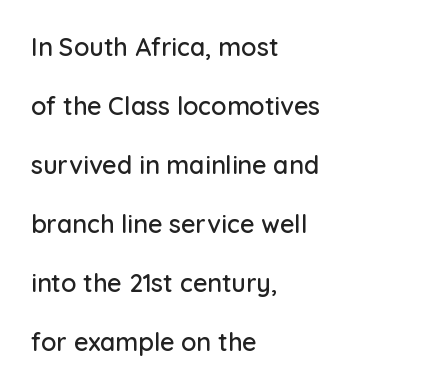
Q: Is the text italic (slanted)? A: No, it is upright.
Q: Is the text underlined? A: No.
Q: How is the paragraph aligned? A: Left-aligned.
Q: Is the spacing between letters normal or unusually wide? A: Normal.
Q: Is the spacing between lines tight, normal or loose? A: Loose.
